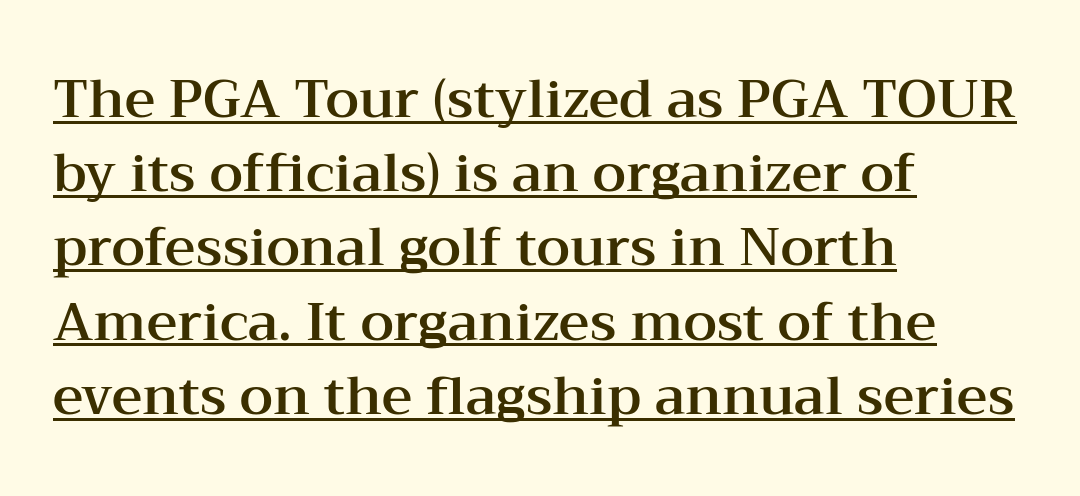
Unlike italic type, these characters show no tilt at all. Summary of vertical rhythm: regular, with standard interline spacing. This sample has the flowing, uneven cadence of proportional lettering. Default kerning and tracking; the words read as compact shapes. The ragged edge is on the right, which tells us the setting is flush left.
